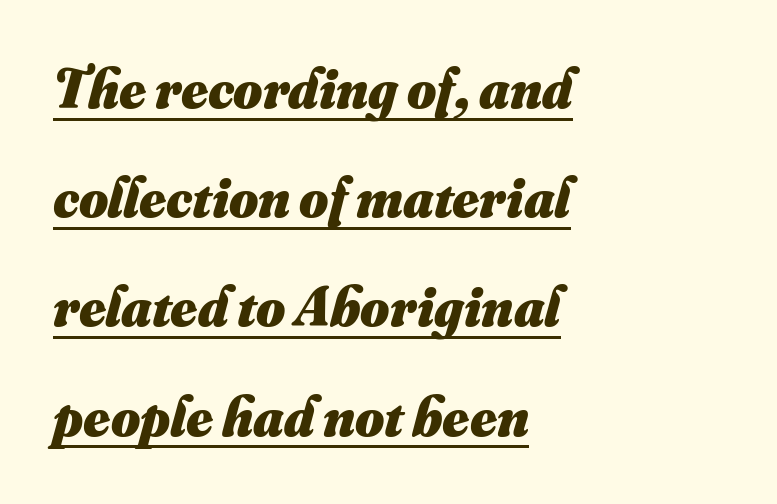
{"bold": "yes", "weight": "heavy", "width": "normal", "stroke_contrast": "medium", "x_height": "small", "monospaced": "no", "underline": "yes", "align": "left", "line_spacing": "loose", "line_spacing_ratio": 1.95, "letter_spacing": "normal", "letter_spacing_em": 0.0, "glyph_px": 56}
